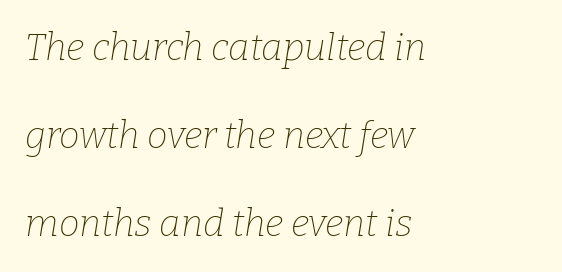
Q: Is the text bold? A: No.
Q: Is the text italic (slanted)? A: Yes, it leans right by about 9 degrees.
Q: Is the typeface a serif or a sans-serif typeface? A: Serif.
Q: Is the text underlined? A: No.
Q: How is the paragraph aligned? A: Left-aligned.
Q: Is the spacing between letters normal or unusually wide? A: Normal.
Q: Is the spacing between lines tight, normal or loose? A: Loose.
Q: Width (condensed, normal, or wide)? A: Normal.
Q: Stroke contrast? A: Low.
Q: x-height? A: Medium.
Q: Monospaced? A: No.
